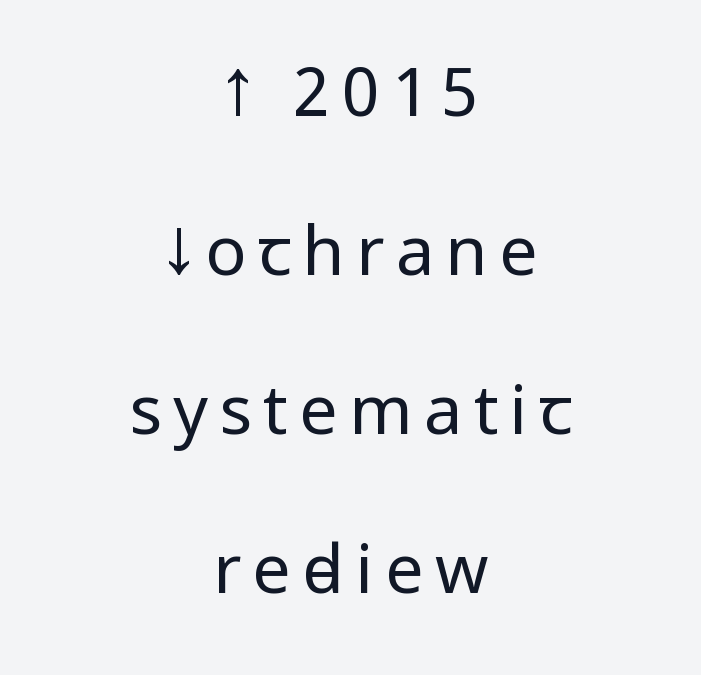
{"serif": "no", "italic": "no", "bold": "no", "weight": "regular", "width": "condensed", "stroke_contrast": "low", "underline": "no", "align": "center", "line_spacing": "loose", "line_spacing_ratio": 2.34, "glyph_px": 68}
